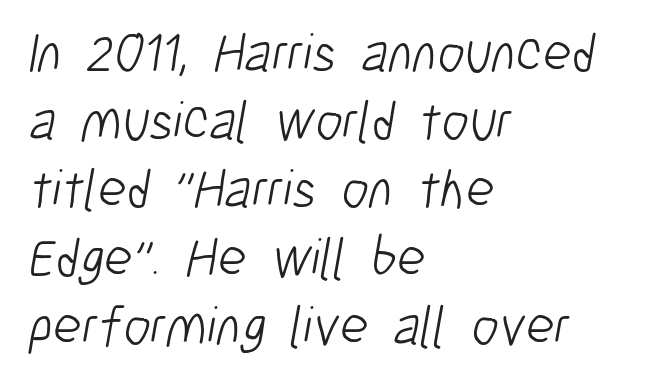
Nope, no serifs anywhere on these letters. These lines are rendered in a variable-pitch font. The face looks like a standard text weight, possibly lighter. Left-aligned paragraph, ragged on the right. A bare baseline throughout the passage. Nothing unusual about the tracking: characters are spaced as the font intends.
